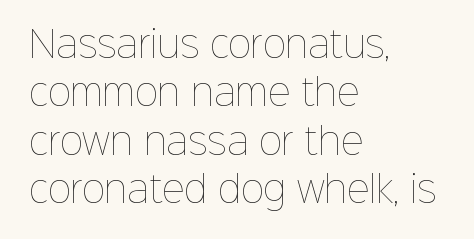
Q: Is the text bold? A: No.
Q: Is the text italic (slanted)? A: No, it is upright.
Q: Is the text underlined? A: No.
Q: How is the paragraph aligned? A: Left-aligned.
Q: Is the spacing between letters normal or unusually wide? A: Normal.
Q: Is the spacing between lines tight, normal or loose? A: Normal.
Q: Width (condensed, normal, or wide)? A: Normal.
Q: Stroke contrast? A: Low.
Q: x-height? A: Medium.
Q: Monospaced? A: No.
